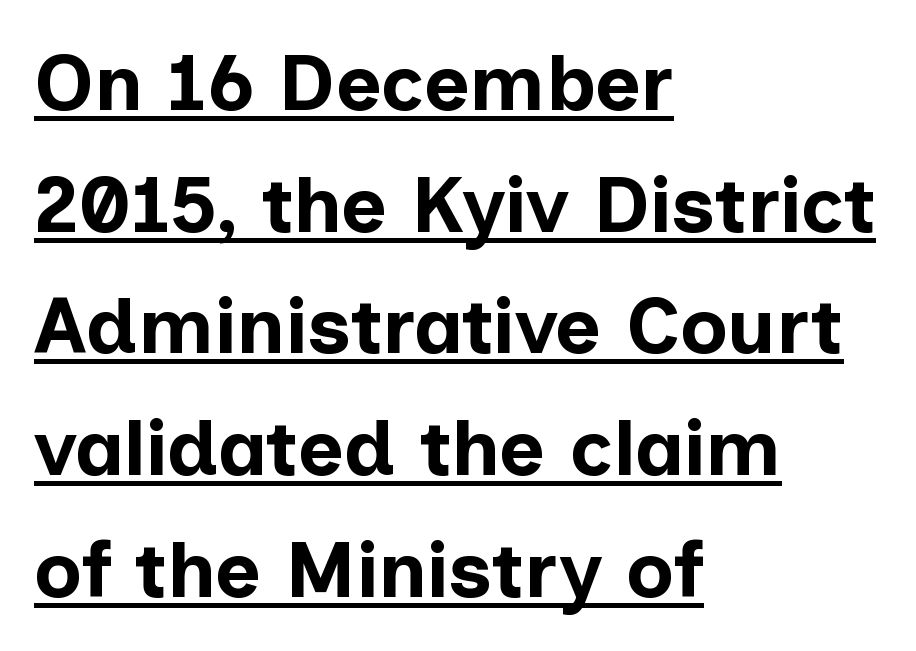
Proportional: the letters do not fall into vertical columns. Unlike a traditional serif, this face leaves its strokes unadorned. The line texture is even and compact thanks to regular tracking. A baseline rule has been typeset under these characters. Thick stems and heavy bowls — unmistakably bold.
